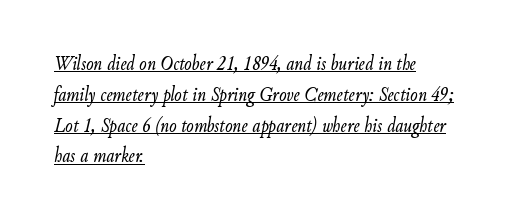
Q: Is the text bold? A: No.
Q: Is the text italic (slanted)? A: Yes, it leans right by about 9 degrees.
Q: Is the text underlined? A: Yes.
Q: How is the paragraph aligned? A: Left-aligned.
Q: Is the spacing between letters normal or unusually wide? A: Normal.
Q: Is the spacing between lines tight, normal or loose? A: Normal.
